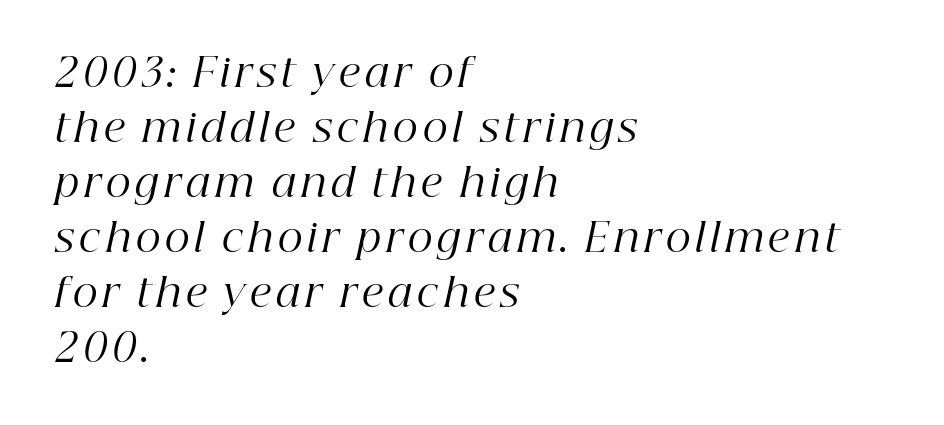
{"serif": "yes", "italic": "yes", "lean": "right", "slant_degrees": 12, "bold": "no", "weight": "regular", "width": "normal", "stroke_contrast": "high", "x_height": "medium", "monospaced": "no", "underline": "no", "align": "left", "line_spacing": "normal", "line_spacing_ratio": 1.41, "glyph_px": 39}
